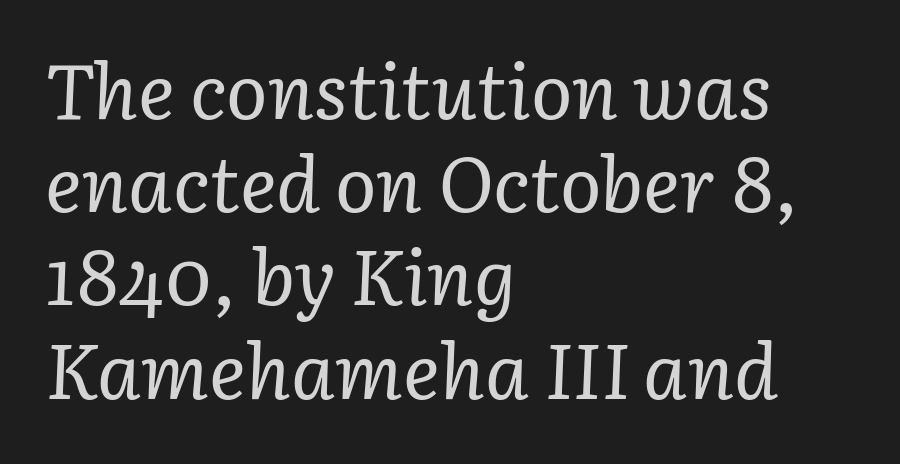
Q: Is the text bold? A: No.
Q: Is the text italic (slanted)? A: Yes, it leans right by about 3 degrees.
Q: Is the typeface a serif or a sans-serif typeface? A: Serif.
Q: Is the text underlined? A: No.
Q: How is the paragraph aligned? A: Left-aligned.
Q: Is the spacing between letters normal or unusually wide? A: Normal.
Q: Width (condensed, normal, or wide)? A: Normal.
Q: Stroke contrast? A: Low.
Q: x-height? A: Medium.
Q: Monospaced? A: No.
